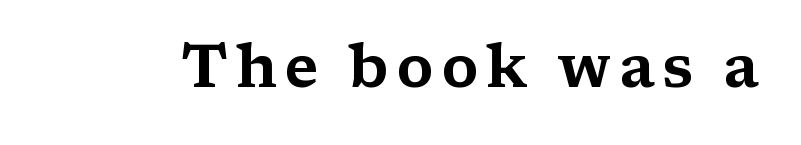
The image shows 60 px wide serif type, upright; set not underlined; medium stroke contrast and a medium x-height.
